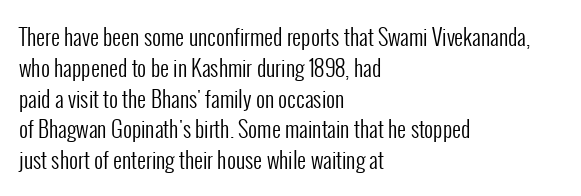
The image shows 22 px text type, upright; set left-aligned, normal line spacing (1.4x), normal letter spacing, not underlined.
